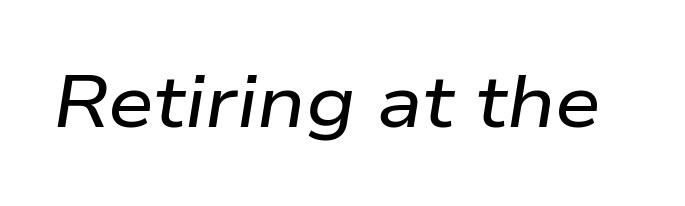
Q: Is the text italic (slanted)? A: Yes, it leans right by about 9 degrees.
Q: Is the text underlined? A: No.
Q: Is the spacing between letters normal or unusually wide? A: Normal.
Q: Width (condensed, normal, or wide)? A: Wide.
Q: Stroke contrast? A: Low.
Q: x-height? A: Medium.
Q: Monospaced? A: No.
